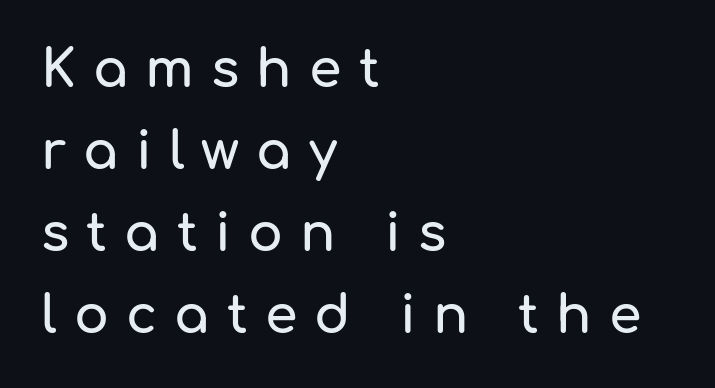
{"serif": "no", "italic": "no", "width": "normal", "stroke_contrast": "low", "x_height": "medium", "monospaced": "no", "underline": "no", "align": "left", "line_spacing": "normal", "line_spacing_ratio": 1.58, "letter_spacing": "wide", "letter_spacing_em": 0.33, "glyph_px": 52}
